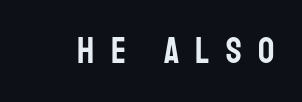
Q: Is the text italic (slanted)? A: No, it is upright.
Q: Is the typeface a serif or a sans-serif typeface? A: Sans-serif.
Q: Is the text underlined? A: No.
Q: Is the spacing between letters normal or unusually wide? A: Unusually wide.
Q: Width (condensed, normal, or wide)? A: Condensed.
Q: Stroke contrast? A: Low.
Q: x-height? A: Large.
Q: Monospaced? A: No.
